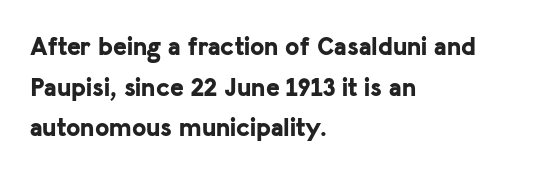
{"italic": "no", "bold": "yes", "underline": "no", "align": "left", "line_spacing": "normal", "line_spacing_ratio": 1.56, "letter_spacing": "normal", "letter_spacing_em": 0.0, "glyph_px": 26}
